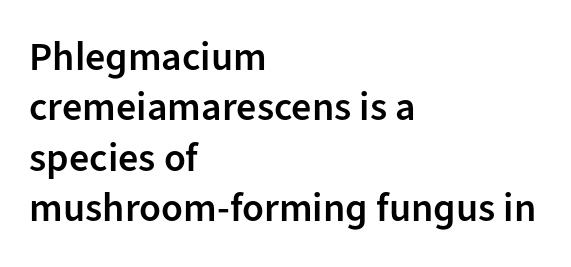
Q: Is the text bold? A: Semi-bold.
Q: Is the text italic (slanted)? A: No, it is upright.
Q: Is the typeface a serif or a sans-serif typeface? A: Sans-serif.
Q: Is the text underlined? A: No.
Q: How is the paragraph aligned? A: Left-aligned.
Q: Is the spacing between letters normal or unusually wide? A: Normal.
Q: Is the spacing between lines tight, normal or loose? A: Normal.
Q: Width (condensed, normal, or wide)? A: Normal.
Q: Stroke contrast? A: Low.
Q: x-height? A: Medium.
Q: Monospaced? A: No.
